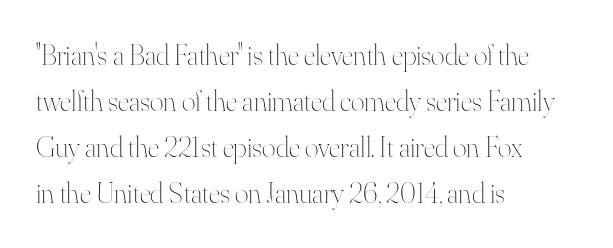
Q: Is the text bold? A: No.
Q: Is the text italic (slanted)? A: No, it is upright.
Q: Is the text underlined? A: No.
Q: How is the paragraph aligned? A: Left-aligned.
Q: Is the spacing between letters normal or unusually wide? A: Normal.
Q: Is the spacing between lines tight, normal or loose? A: Normal.
Q: Width (condensed, normal, or wide)? A: Normal.
Q: Stroke contrast? A: High.
Q: x-height? A: Small.
Q: Monospaced? A: No.
